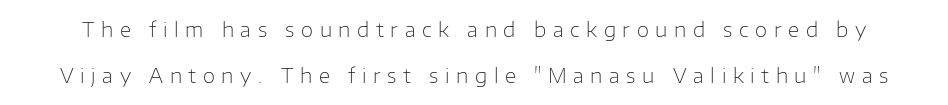
{"italic": "no", "bold": "no", "underline": "no", "line_spacing": "loose", "line_spacing_ratio": 2.32, "letter_spacing": "wide", "letter_spacing_em": 0.33, "glyph_px": 20}
